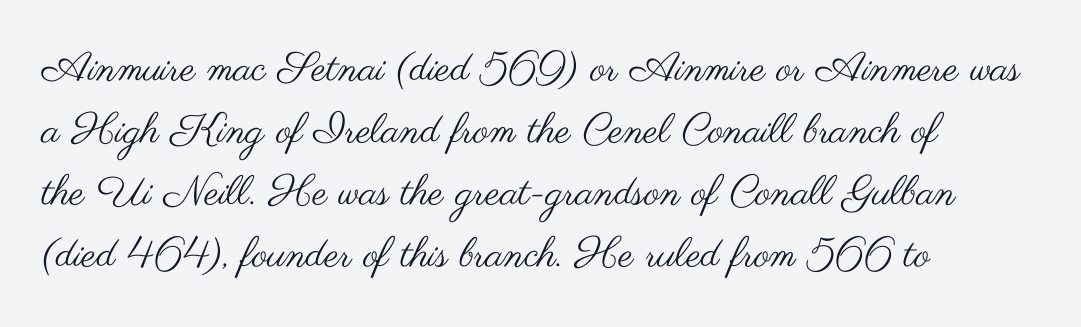
The image shows 41 px regular-weight, wide sans-serif type; set left-aligned, normal line spacing (1.51x), normal letter spacing, not underlined; medium stroke contrast and a small x-height.
